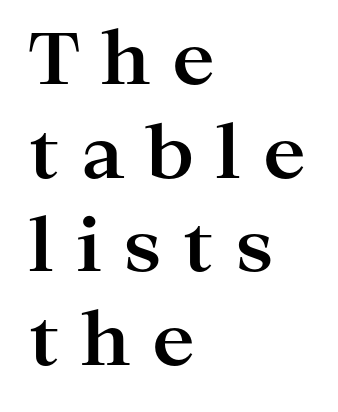
The image shows 72 px bold, wide serif type, upright; set left-aligned, normal line spacing (1.3x), unusually wide letter spacing (+0.3 em), not underlined; high stroke contrast and a medium x-height.
